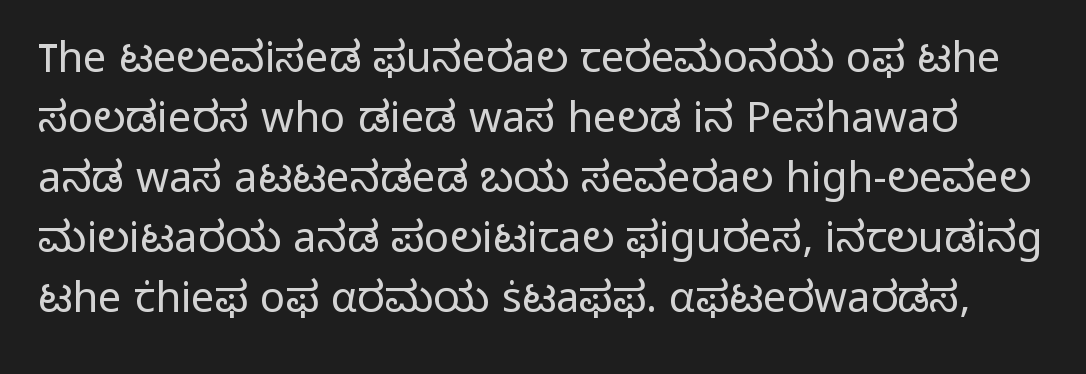
The image shows 42 px light sans-serif type, upright; set normal line spacing (1.43x), normal letter spacing, not underlined; low stroke contrast and a medium x-height.
